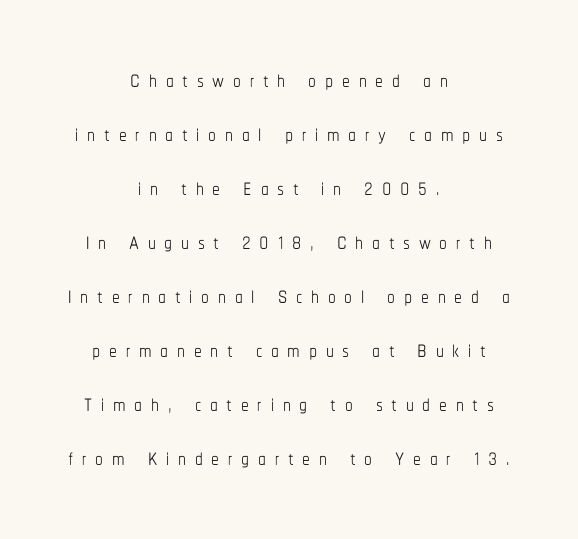
Q: Is the text bold? A: No.
Q: Is the text italic (slanted)? A: No, it is upright.
Q: Is the text underlined? A: No.
Q: How is the paragraph aligned? A: Centered.
Q: Is the spacing between letters normal or unusually wide? A: Unusually wide.
Q: Width (condensed, normal, or wide)? A: Condensed.
Q: Stroke contrast? A: Low.
Q: x-height? A: Medium.
Q: Monospaced? A: No.
